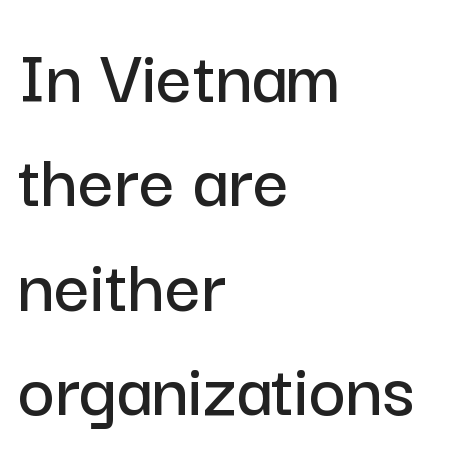
The image shows 79 px sans-serif type, upright; set left-aligned, normal line spacing (1.32x), normal letter spacing, not underlined; low stroke contrast and a medium x-height.
